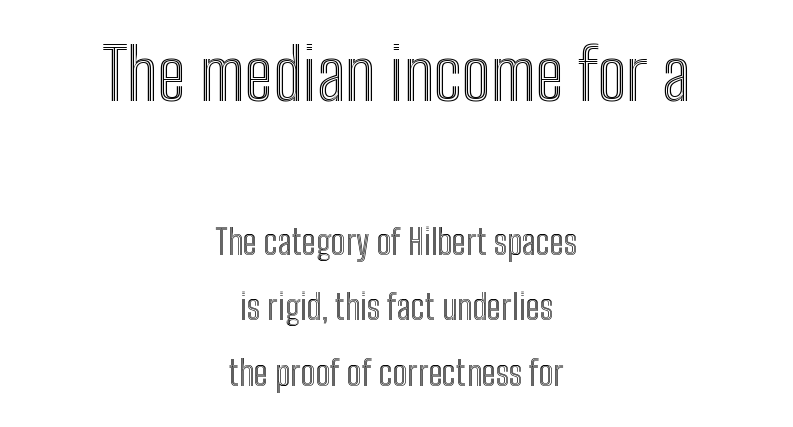
The image shows 70 px condensed type, upright; set centered, line spacing 1.88x, normal letter spacing, not underlined; the first (top) block is 2.0x larger; a medium x-height.
